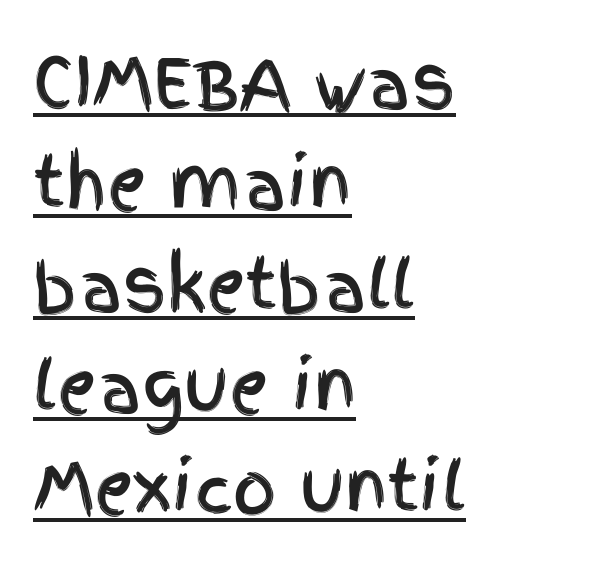
The image shows 68 px condensed sans-serif type, upright; set left-aligned, normal line spacing (1.49x), normal letter spacing, underlined; a large x-height.
